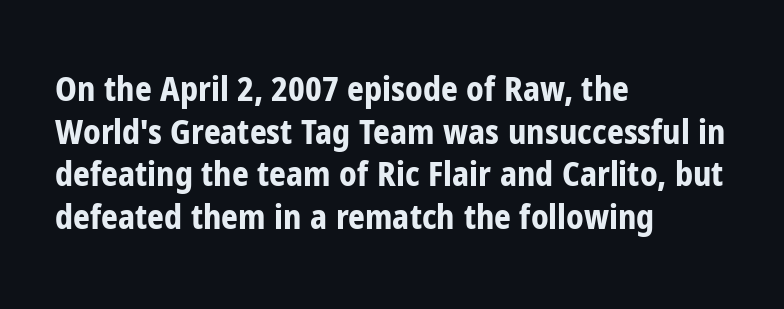
{"serif": "no", "italic": "no", "bold": "yes", "weight": "bold", "width": "condensed", "stroke_contrast": "low", "x_height": "medium", "monospaced": "no", "underline": "no", "align": "left", "line_spacing": "normal", "line_spacing_ratio": 1.29, "letter_spacing": "normal", "letter_spacing_em": 0.0, "glyph_px": 33}
